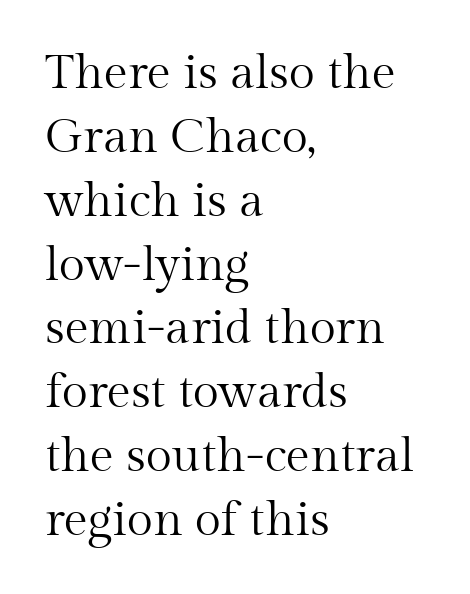
Q: Is the text bold? A: No.
Q: Is the text italic (slanted)? A: No, it is upright.
Q: Is the typeface a serif or a sans-serif typeface? A: Serif.
Q: Is the text underlined? A: No.
Q: How is the paragraph aligned? A: Left-aligned.
Q: Is the spacing between letters normal or unusually wide? A: Normal.
Q: Is the spacing between lines tight, normal or loose? A: Normal.
Q: Width (condensed, normal, or wide)? A: Normal.
Q: Stroke contrast? A: Medium.
Q: x-height? A: Medium.
Q: Monospaced? A: No.
